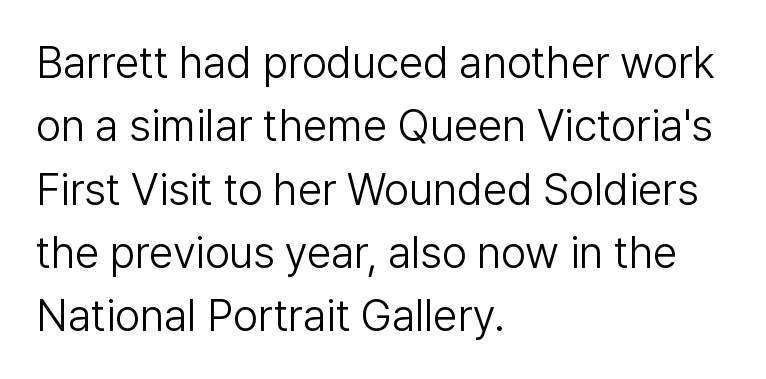
Interline gaps are of average width in this sample. The letterforms sit at book weight or below. Only glyphs here, with clear space below each row. Where is the straight margin? On the left.
